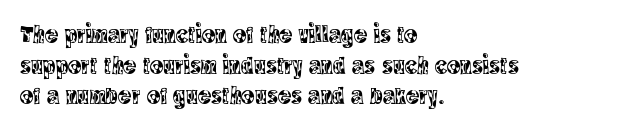
{"italic": "no", "underline": "no", "align": "left", "line_spacing_ratio": 1.23, "letter_spacing": "normal", "letter_spacing_em": 0.0, "glyph_px": 25}
